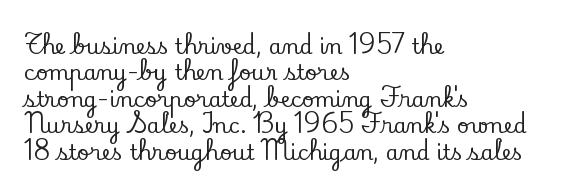
The image shows 21 px text type, upright; set left-aligned, normal line spacing (1.26x), normal letter spacing, not underlined.
